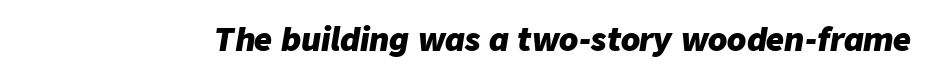
Look at the tracking — it's just the regular setting, nothing added. Spacing verdict: proportional, widths tailored to each character. Underlining? Definitely not there. If you drew a line through each stem, it would be angled. Plenty of ink on the page — the face is bold.
